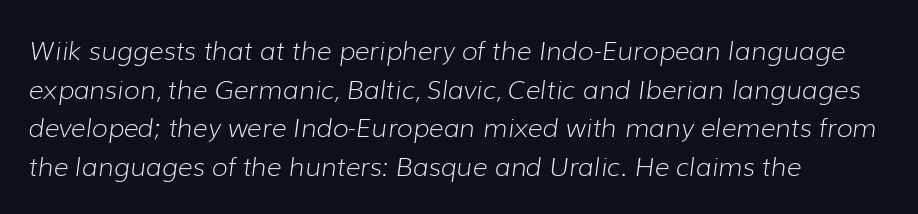
The image shows 26 px text type, italic (leaning right); set left-aligned, normal line spacing (1.49x), normal letter spacing, not underlined.
